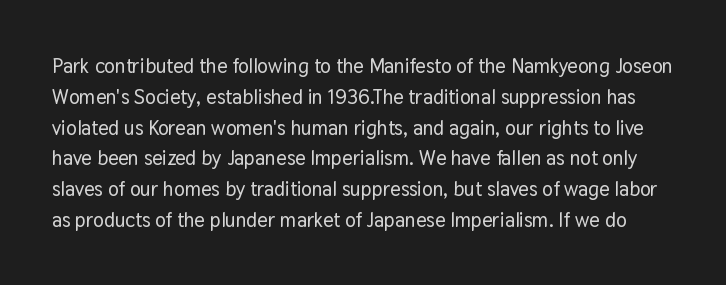
The image shows 20 px text type, upright; set normal line spacing (1.54x), normal letter spacing, not underlined.
